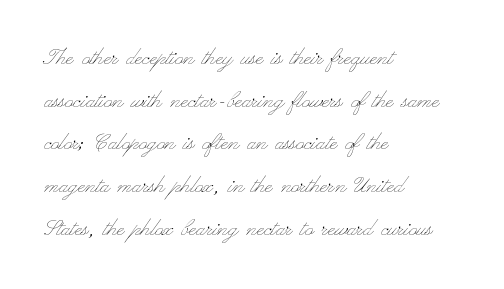
The ragged edge is on the right, which tells us the setting is flush left. Heaviness? Minimal to ordinary, like unemphasized prose. Lines of text with bare space underneath.
